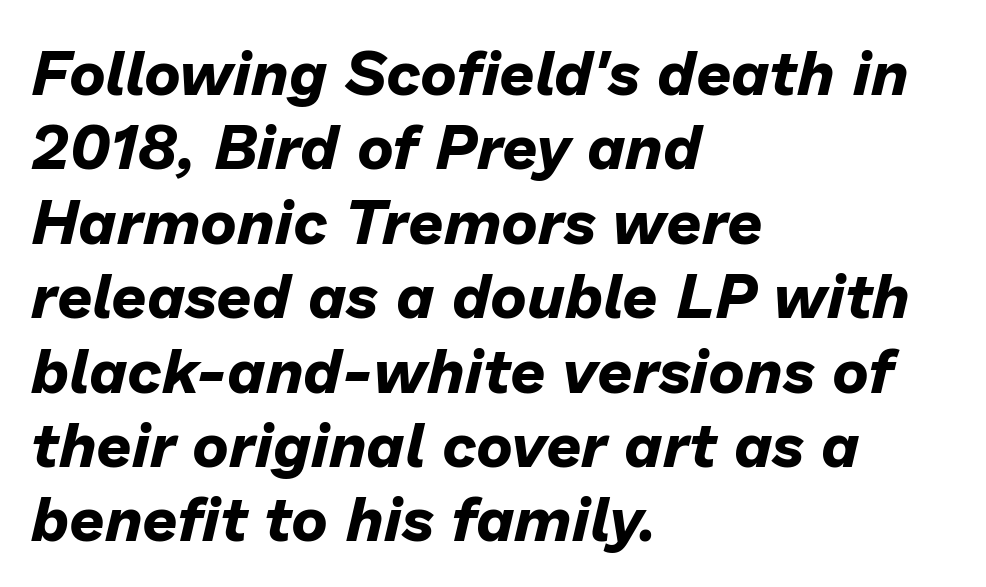
The image shows 62 px bold type, italic (leaning right); set left-aligned, line spacing 1.2x, normal letter spacing, not underlined; low stroke contrast and a medium x-height.
